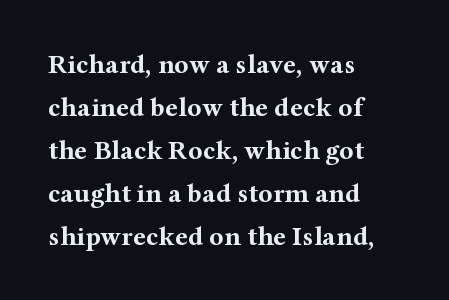
Q: Is the text bold? A: Yes.
Q: Is the text italic (slanted)? A: No, it is upright.
Q: Is the text underlined? A: No.
Q: How is the paragraph aligned? A: Left-aligned.
Q: Is the spacing between letters normal or unusually wide? A: Normal.
Q: Is the spacing between lines tight, normal or loose? A: Normal.
